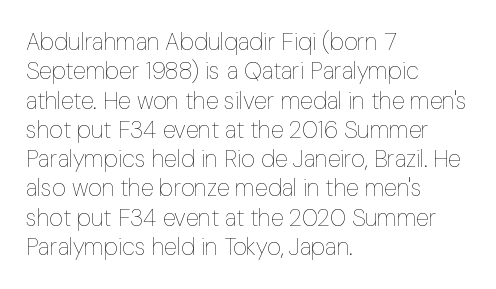
The image shows 24 px text type, upright; set left-aligned, line spacing 1.22x, normal letter spacing, not underlined.
